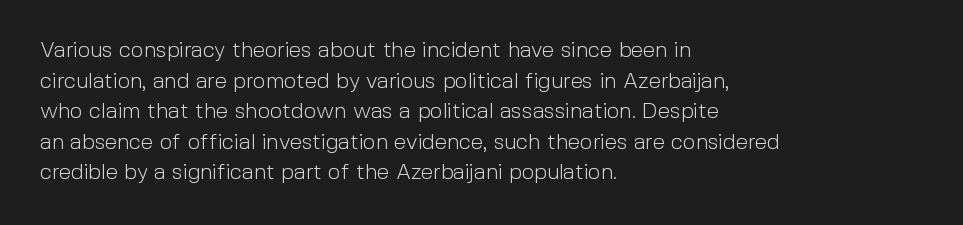
The image shows 22 px text type, upright; set left-aligned, normal line spacing (1.39x), normal letter spacing, not underlined.
